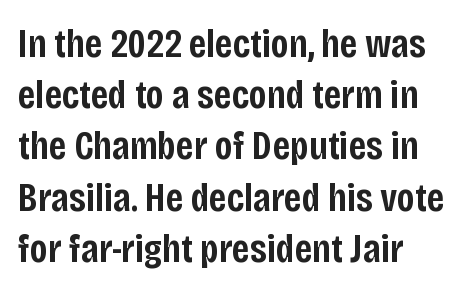
Q: Is the text bold? A: Semi-bold.
Q: Is the text italic (slanted)? A: No, it is upright.
Q: Is the typeface a serif or a sans-serif typeface? A: Sans-serif.
Q: Is the text underlined? A: No.
Q: How is the paragraph aligned? A: Left-aligned.
Q: Is the spacing between letters normal or unusually wide? A: Normal.
Q: Is the spacing between lines tight, normal or loose? A: Normal.
Q: Width (condensed, normal, or wide)? A: Condensed.
Q: Stroke contrast? A: Low.
Q: x-height? A: Large.
Q: Monospaced? A: No.
